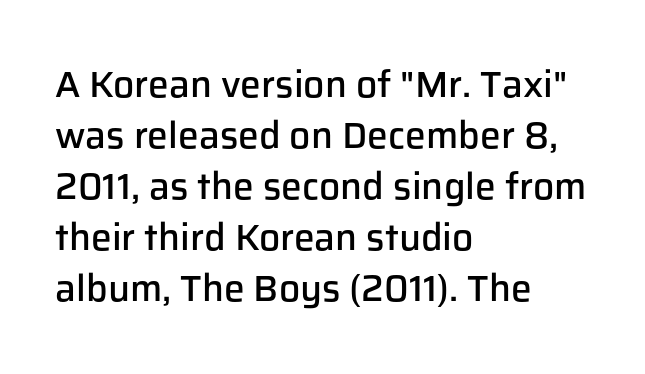
{"serif": "no", "italic": "no", "bold": "semi", "weight": "semibold", "width": "normal", "stroke_contrast": "low", "x_height": "medium", "monospaced": "no", "underline": "no", "align": "left", "line_spacing": "normal", "line_spacing_ratio": 1.38, "letter_spacing": "normal", "letter_spacing_em": 0.0, "glyph_px": 37}
